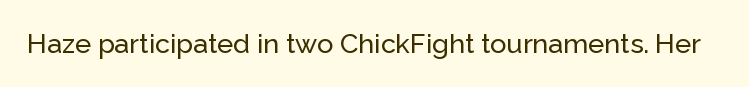
{"italic": "no", "underline": "no", "letter_spacing": "normal", "letter_spacing_em": 0.0, "glyph_px": 27}
